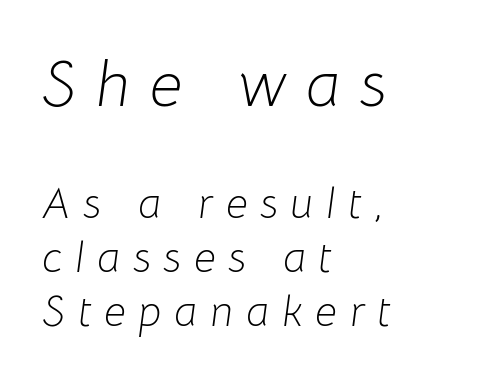
Q: Is the text bold? A: No.
Q: Is the text italic (slanted)? A: Yes, it leans right by about 8 degrees.
Q: Is the text underlined? A: No.
Q: How is the paragraph aligned? A: Left-aligned.
Q: Is the spacing between letters normal or unusually wide? A: Unusually wide.
Q: Is the spacing between lines tight, normal or loose? A: Normal.
Q: Which block of text is set in a larger size, the first (top) or the second (bottom)? A: The first (top) one.
Q: Width (condensed, normal, or wide)? A: Normal.
Q: Stroke contrast? A: Low.
Q: x-height? A: Medium.
Q: Monospaced? A: No.
